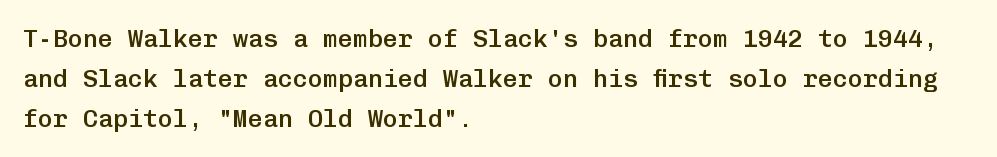
The image shows 25 px text type, upright; set left-aligned, normal line spacing (1.6x), normal letter spacing, not underlined.
